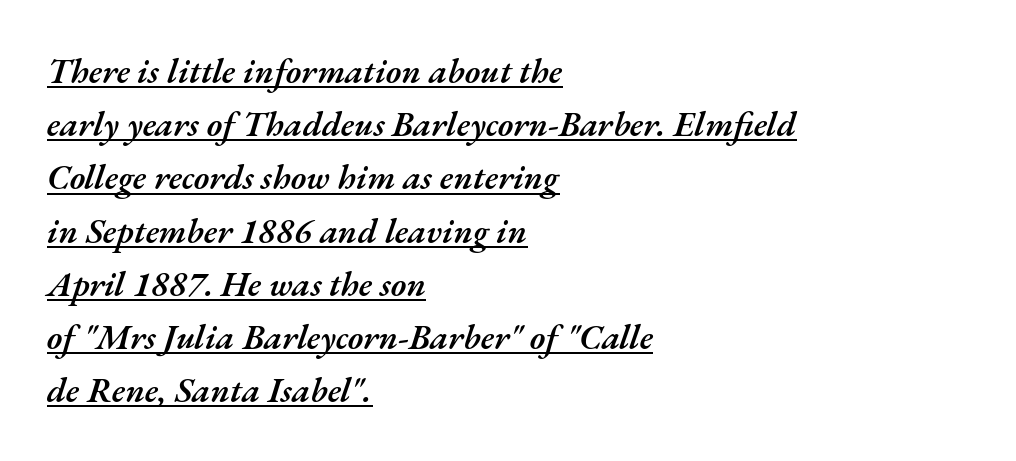
{"italic": "yes", "lean": "right", "slant_degrees": 17, "bold": "semi", "weight": "semibold", "width": "normal", "stroke_contrast": "medium", "x_height": "small", "monospaced": "no", "underline": "yes", "align": "left", "line_spacing": "normal", "line_spacing_ratio": 1.52, "letter_spacing": "normal", "letter_spacing_em": 0.0, "glyph_px": 35}
